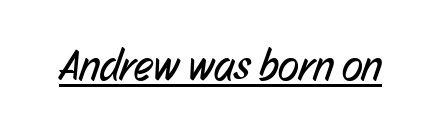
Q: Is the text bold? A: No.
Q: Is the typeface a serif or a sans-serif typeface? A: Sans-serif.
Q: Is the text underlined? A: Yes.
Q: Is the spacing between letters normal or unusually wide? A: Normal.
Q: Width (condensed, normal, or wide)? A: Condensed.
Q: Stroke contrast? A: Low.
Q: x-height? A: Medium.
Q: Monospaced? A: No.
